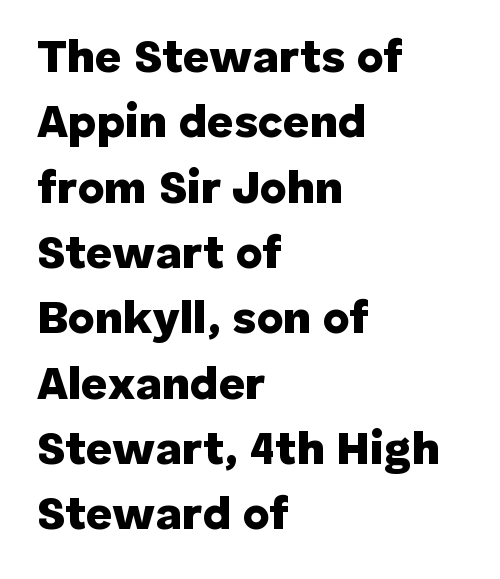
The image shows 46 px heavy sans-serif type, upright; set left-aligned, normal line spacing (1.42x), normal letter spacing, not underlined; low stroke contrast and a medium x-height.
